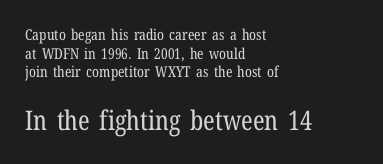
The image shows 27 px text type, upright; set left-aligned, normal line spacing (1.25x), normal letter spacing, not underlined; the second (bottom) block is 1.8x larger.
